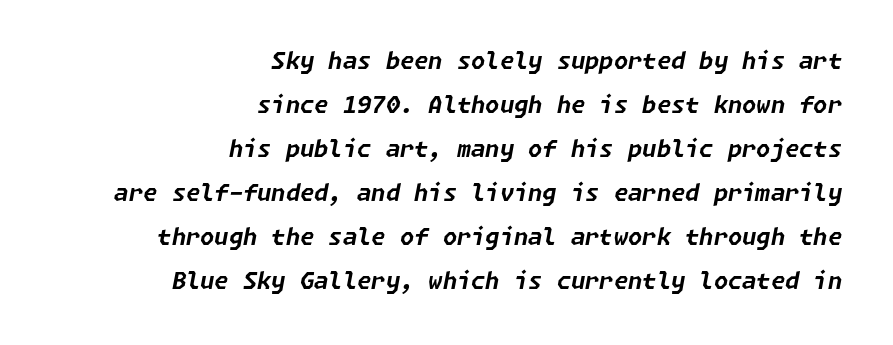
{"italic": "yes", "lean": "right", "slant_degrees": 11, "bold": "yes", "underline": "no", "align": "right", "line_spacing": "loose", "line_spacing_ratio": 1.91, "letter_spacing": "normal", "letter_spacing_em": 0.0, "glyph_px": 23}
